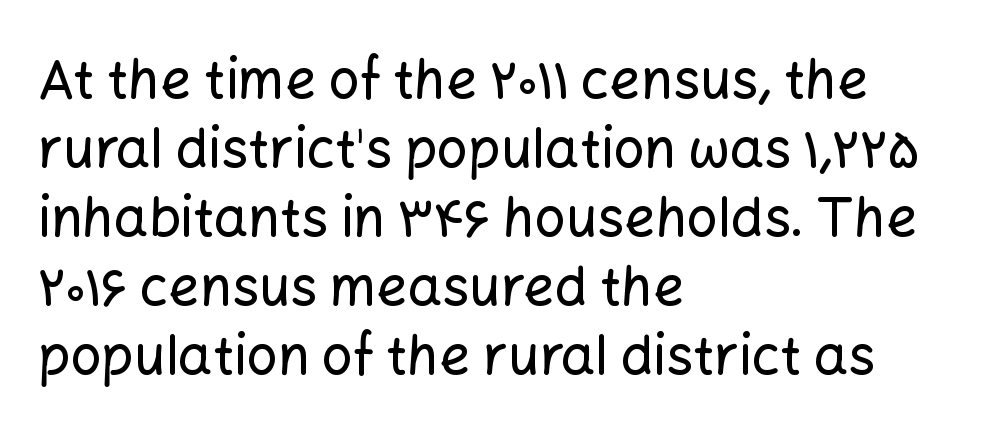
Q: Is the text italic (slanted)? A: No, it is upright.
Q: Is the typeface a serif or a sans-serif typeface? A: Sans-serif.
Q: Is the text underlined? A: No.
Q: How is the paragraph aligned? A: Left-aligned.
Q: Is the spacing between letters normal or unusually wide? A: Normal.
Q: Is the spacing between lines tight, normal or loose? A: Normal.
Q: Width (condensed, normal, or wide)? A: Normal.
Q: Stroke contrast? A: Low.
Q: x-height? A: Medium.
Q: Monospaced? A: No.
